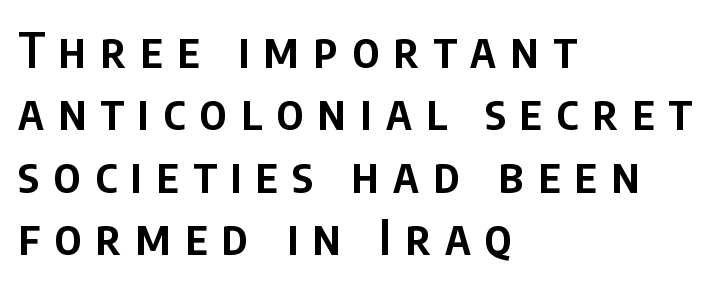
{"serif": "no", "italic": "no", "bold": "semi", "weight": "semibold", "width": "condensed", "stroke_contrast": "low", "x_height": "large", "monospaced": "no", "underline": "no", "align": "left", "line_spacing": "normal", "line_spacing_ratio": 1.3, "letter_spacing": "wide", "letter_spacing_em": 0.29, "glyph_px": 48}
